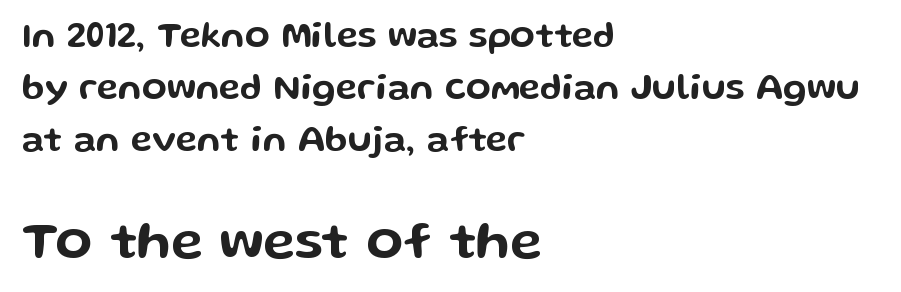
The image shows 54 px wide sans-serif type, upright; set left-aligned, normal line spacing (1.45x), normal letter spacing, not underlined; the second (bottom) block is 1.5x larger; low stroke contrast and a medium x-height.
